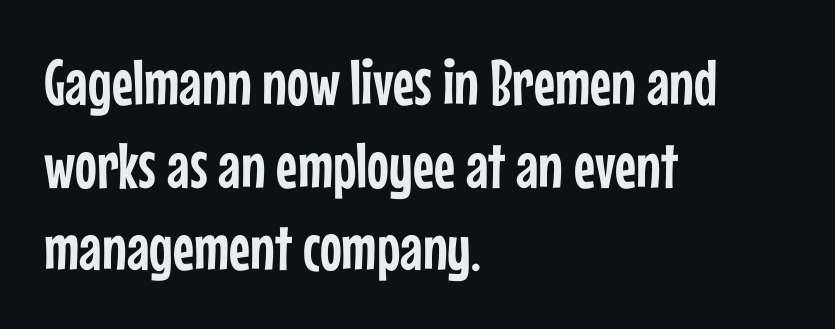
Characters follow at the spacing the type designer built in. Any mark beneath the type? The region is blank. No italicization has been applied; the sample stays upright. Each new line begins a customary step beneath the previous one. The passage shown is typeset with a sans-serif family.
